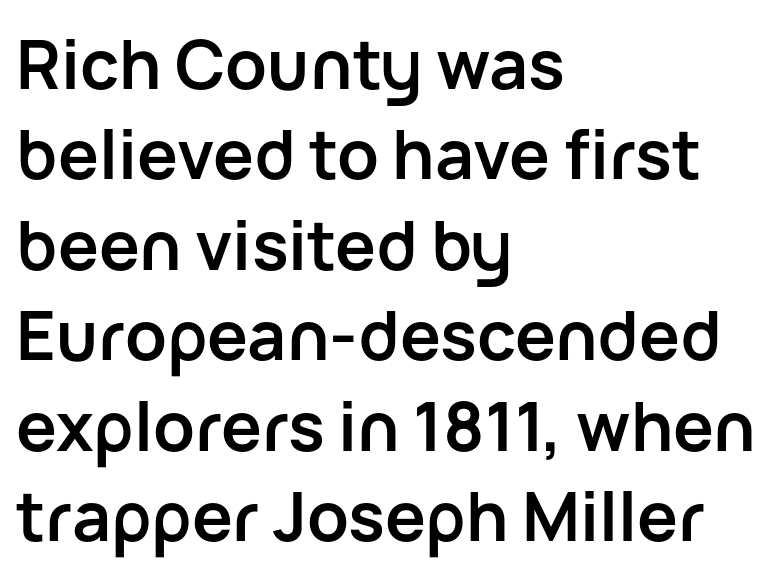
Q: Is the text bold? A: Yes.
Q: Is the text italic (slanted)? A: No, it is upright.
Q: Is the typeface a serif or a sans-serif typeface? A: Sans-serif.
Q: Is the text underlined? A: No.
Q: How is the paragraph aligned? A: Left-aligned.
Q: Is the spacing between letters normal or unusually wide? A: Normal.
Q: Is the spacing between lines tight, normal or loose? A: Normal.
Q: Width (condensed, normal, or wide)? A: Normal.
Q: Stroke contrast? A: Low.
Q: x-height? A: Medium.
Q: Monospaced? A: No.
